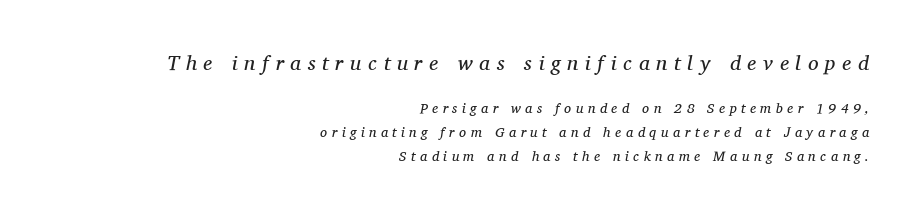
The rows are spaced the way most documents space them. Each stroke keeps to a modest, everyday thickness or less. Size hierarchy here favors the leading block over the trailing one. Substantial extra tracking has been applied to these lines.
